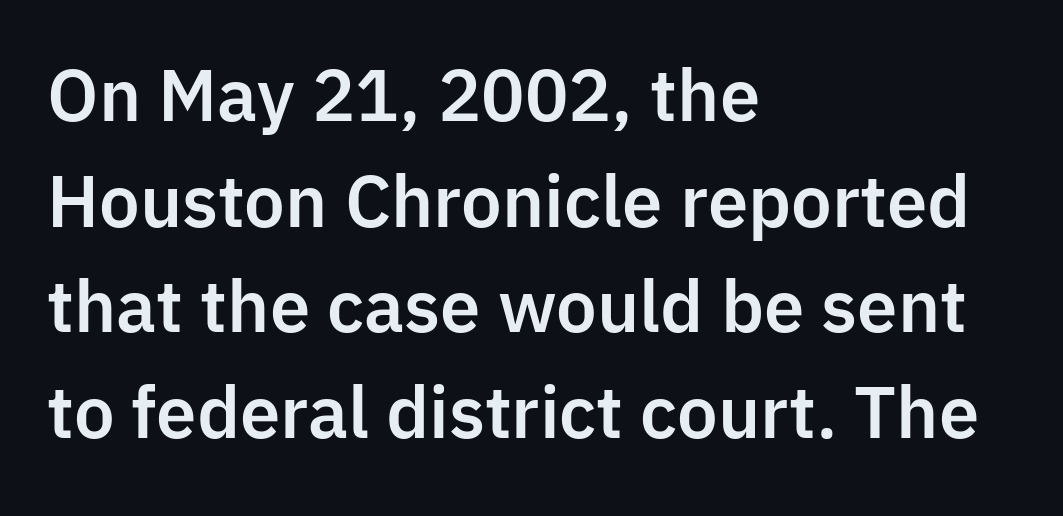
The image shows 69 px sans-serif type, upright; set left-aligned, normal line spacing (1.53x), normal letter spacing, not underlined; low stroke contrast and a medium x-height.
